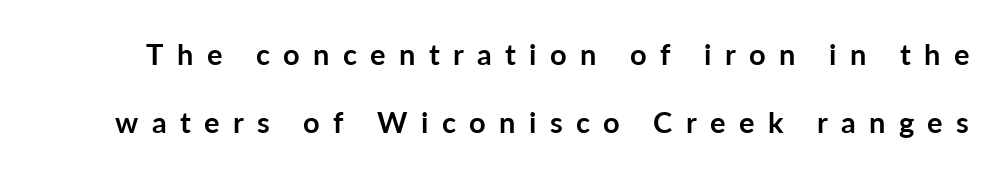
{"serif": "no", "italic": "no", "bold": "yes", "weight": "semibold", "width": "normal", "stroke_contrast": "low", "x_height": "medium", "monospaced": "no", "underline": "no", "line_spacing": "loose", "line_spacing_ratio": 2.34, "letter_spacing": "wide", "letter_spacing_em": 0.46, "glyph_px": 29}
